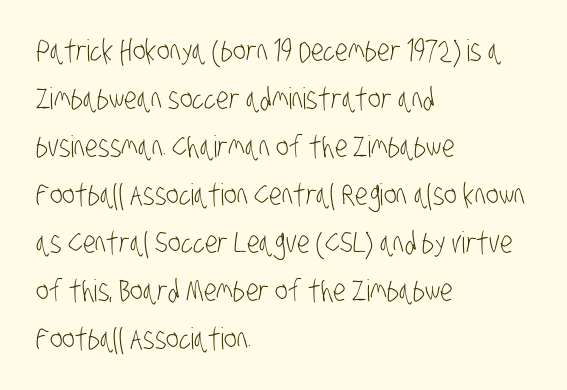
The passage shown is typed in a proportional face where columns would drift. Left-aligned paragraph, ragged on the right. Spacing between characters is what you'd get straight out of the box. No word sits above an underline.
